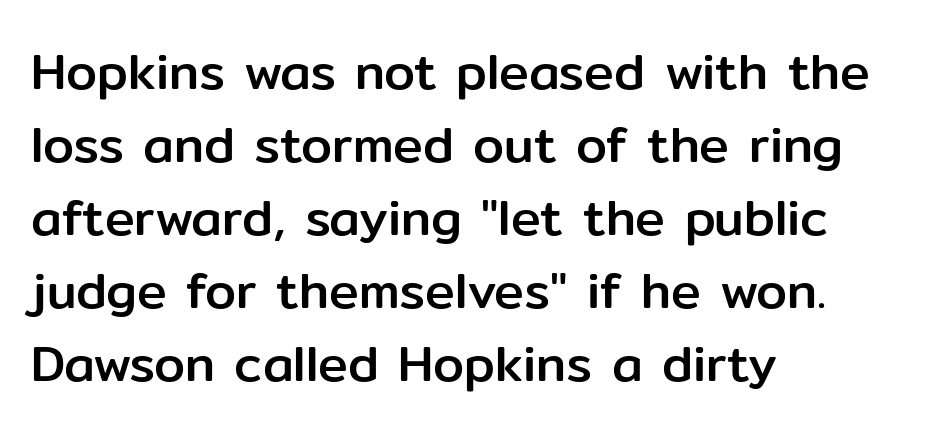
The designer went with a sans here, leaving each stem footless. Vertically, the passage feels balanced, rows spaced as you'd expect. Notice how the passage keeps a crisp vertical edge on the left only. Descenders hang freely into open space. Notice how the stems are strictly vertical — no italics here. Honestly, the letter spacing is just normal — you wouldn't notice it.
